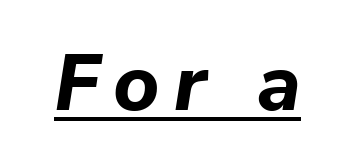
Q: Is the text bold? A: Yes.
Q: Is the text italic (slanted)? A: Yes, it leans right by about 9 degrees.
Q: Is the text underlined? A: Yes.
Q: Width (condensed, normal, or wide)? A: Normal.
Q: Stroke contrast? A: Low.
Q: x-height? A: Medium.
Q: Monospaced? A: No.
